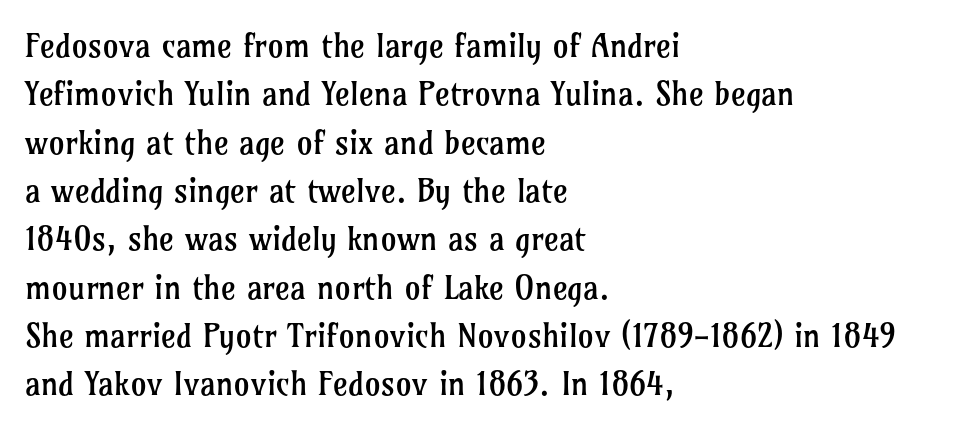
Q: Is the text bold? A: No.
Q: Is the text italic (slanted)? A: No, it is upright.
Q: Is the typeface a serif or a sans-serif typeface? A: Serif.
Q: Is the text underlined? A: No.
Q: How is the paragraph aligned? A: Left-aligned.
Q: Is the spacing between letters normal or unusually wide? A: Normal.
Q: Is the spacing between lines tight, normal or loose? A: Normal.
Q: Width (condensed, normal, or wide)? A: Normal.
Q: Stroke contrast? A: Low.
Q: x-height? A: Medium.
Q: Monospaced? A: No.
